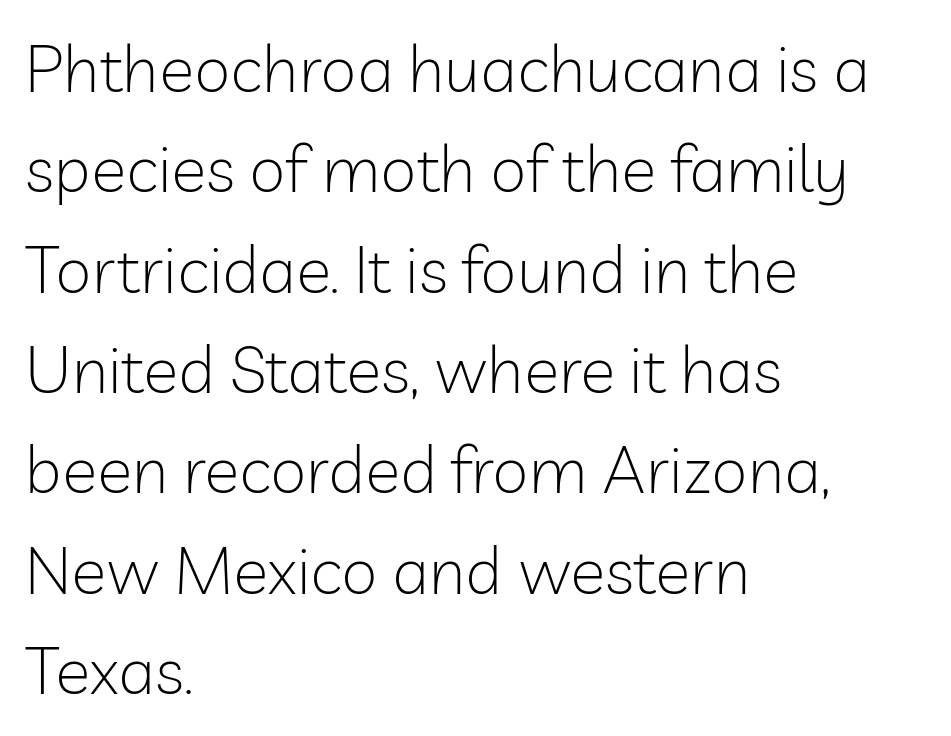
{"serif": "no", "italic": "no", "bold": "no", "weight": "light", "width": "normal", "stroke_contrast": "low", "x_height": "medium", "monospaced": "no", "underline": "no", "align": "left", "line_spacing": "normal", "line_spacing_ratio": 1.52, "letter_spacing": "normal", "letter_spacing_em": 0.0, "glyph_px": 66}
